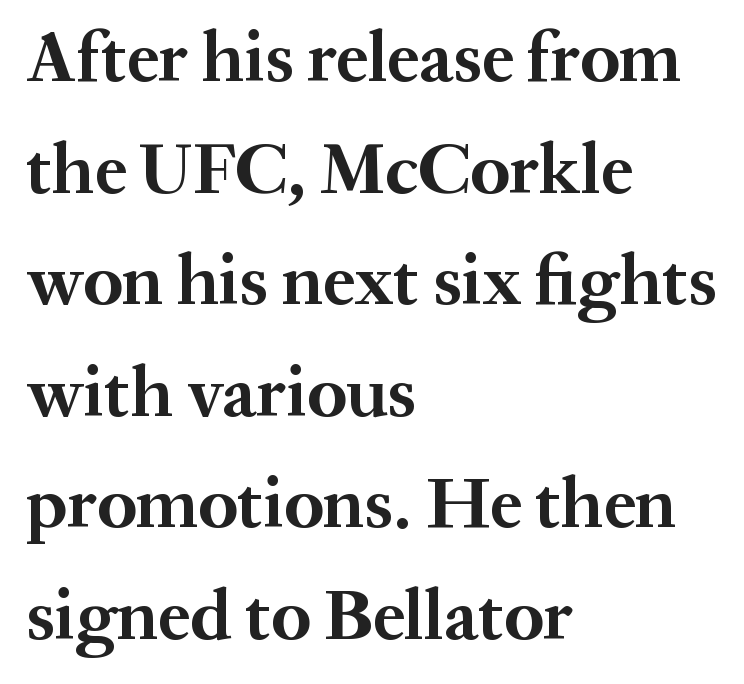
If you drew a line through each stem, it would be perfectly vertical. Varying glyph widths throughout — classic text-font behaviour. You could call the tracking neutral — neither tight nor loose. Decoration check: the copy has no underline. Caption: multi-line text, flush left, ragged right. The rendering shows small feet on the letterforms — a serif design.
